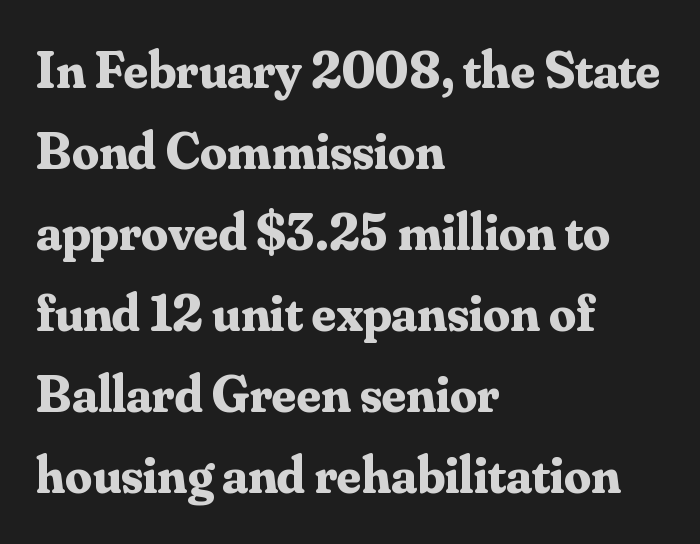
{"serif": "yes", "italic": "no", "bold": "yes", "weight": "bold", "width": "normal", "stroke_contrast": "medium", "x_height": "small", "monospaced": "no", "underline": "no", "align": "left", "line_spacing": "normal", "line_spacing_ratio": 1.53, "letter_spacing": "normal", "letter_spacing_em": 0.0, "glyph_px": 53}
